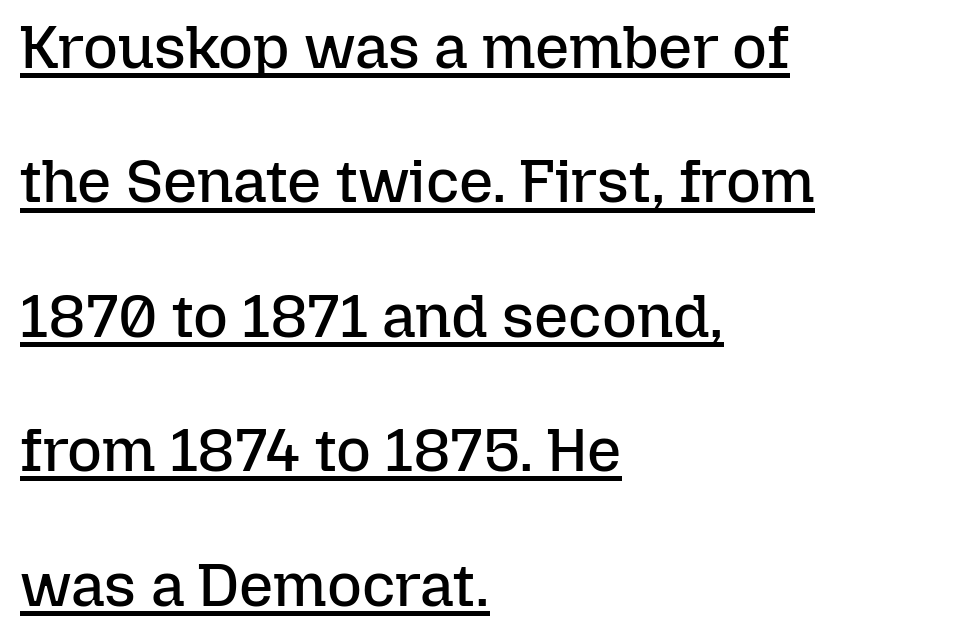
A light-to-regular cut is what we see here. This block would shrink considerably if given ordinary leading; it's expanded now. A classic flush-left, rag-right setting is used for this passage. Caption: standard tracking, unaltered. This sample uses an upright cut, with every glyph sitting square on the baseline.
